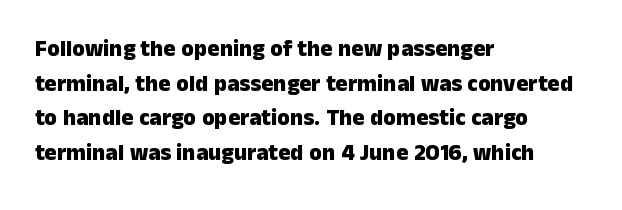
{"italic": "no", "bold": "yes", "underline": "no", "align": "left", "line_spacing": "normal", "line_spacing_ratio": 1.51, "letter_spacing": "normal", "letter_spacing_em": 0.0, "glyph_px": 23}
